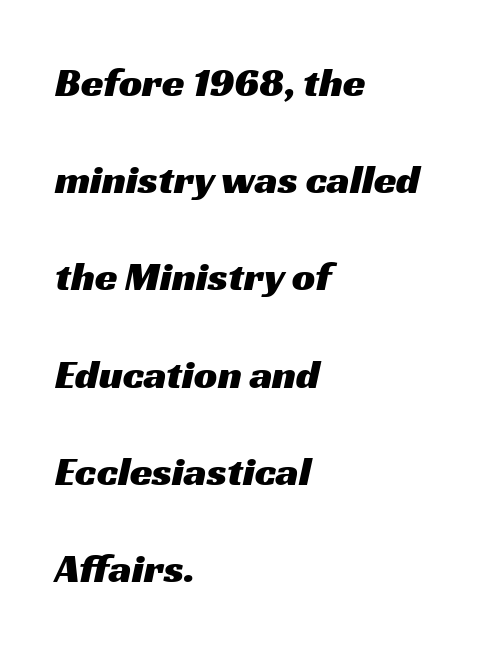
Q: Is the typeface a serif or a sans-serif typeface? A: Sans-serif.
Q: Is the text underlined? A: No.
Q: How is the paragraph aligned? A: Left-aligned.
Q: Is the spacing between letters normal or unusually wide? A: Normal.
Q: Is the spacing between lines tight, normal or loose? A: Loose.
Q: Width (condensed, normal, or wide)? A: Wide.
Q: Stroke contrast? A: Medium.
Q: x-height? A: Medium.
Q: Monospaced? A: No.
